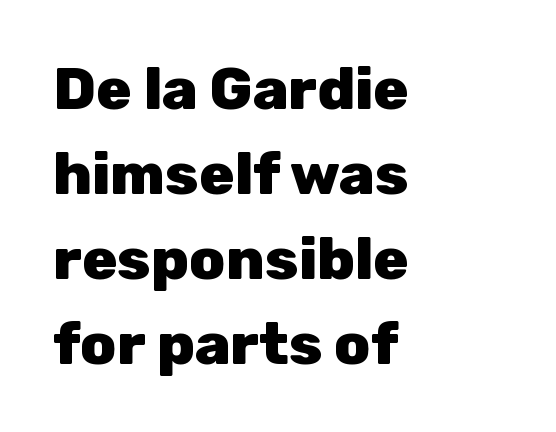
Q: Is the text bold? A: Yes.
Q: Is the text italic (slanted)? A: No, it is upright.
Q: Is the typeface a serif or a sans-serif typeface? A: Sans-serif.
Q: Is the text underlined? A: No.
Q: How is the paragraph aligned? A: Left-aligned.
Q: Is the spacing between letters normal or unusually wide? A: Normal.
Q: Is the spacing between lines tight, normal or loose? A: Normal.
Q: Width (condensed, normal, or wide)? A: Normal.
Q: Stroke contrast? A: Low.
Q: x-height? A: Medium.
Q: Monospaced? A: No.
